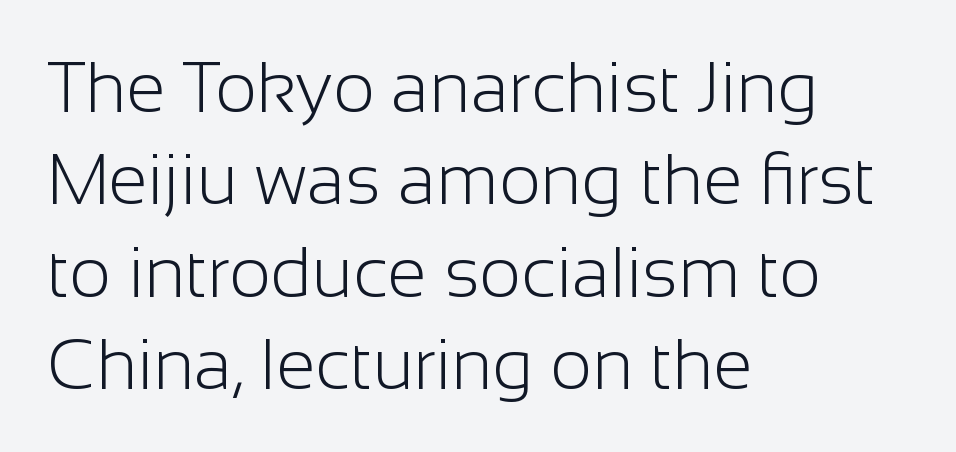
Q: Is the text bold? A: No.
Q: Is the text italic (slanted)? A: No, it is upright.
Q: Is the typeface a serif or a sans-serif typeface? A: Sans-serif.
Q: Is the text underlined? A: No.
Q: How is the paragraph aligned? A: Left-aligned.
Q: Is the spacing between letters normal or unusually wide? A: Normal.
Q: Is the spacing between lines tight, normal or loose? A: Normal.
Q: Width (condensed, normal, or wide)? A: Normal.
Q: Stroke contrast? A: Low.
Q: x-height? A: Medium.
Q: Monospaced? A: No.
